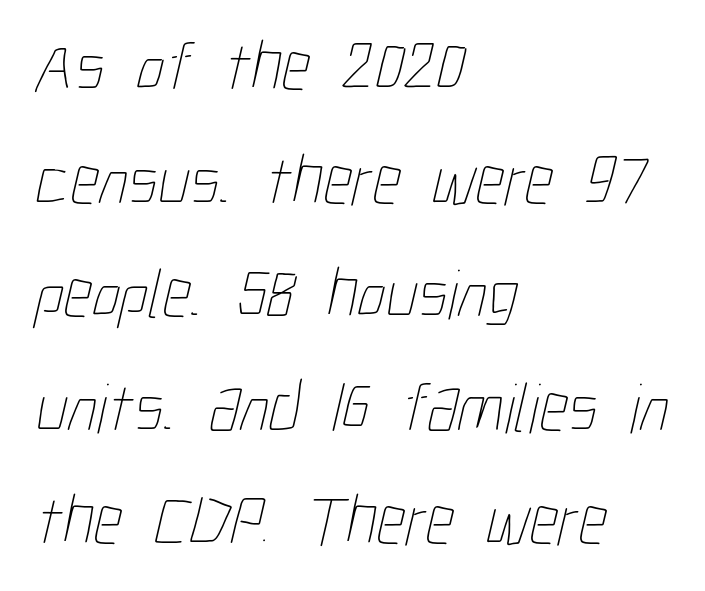
Q: Is the text bold? A: No.
Q: Is the text underlined? A: No.
Q: How is the paragraph aligned? A: Left-aligned.
Q: Is the spacing between letters normal or unusually wide? A: Normal.
Q: Is the spacing between lines tight, normal or loose? A: Normal.
Q: Width (condensed, normal, or wide)? A: Condensed.
Q: Stroke contrast? A: Low.
Q: x-height? A: Medium.
Q: Monospaced? A: No.
